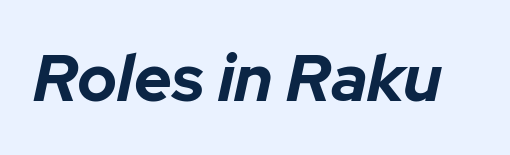
Q: Is the text bold? A: Yes.
Q: Is the text italic (slanted)? A: Yes, it leans right by about 12 degrees.
Q: Is the text underlined? A: No.
Q: Is the spacing between letters normal or unusually wide? A: Normal.
Q: Width (condensed, normal, or wide)? A: Normal.
Q: Stroke contrast? A: Low.
Q: x-height? A: Medium.
Q: Monospaced? A: No.
